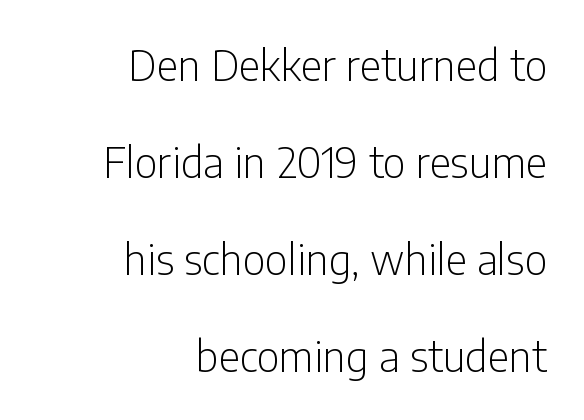
The image shows 42 px light, condensed sans-serif type, upright; set right-aligned, loose line spacing (2.31x), normal letter spacing, not underlined; low stroke contrast and a medium x-height.
